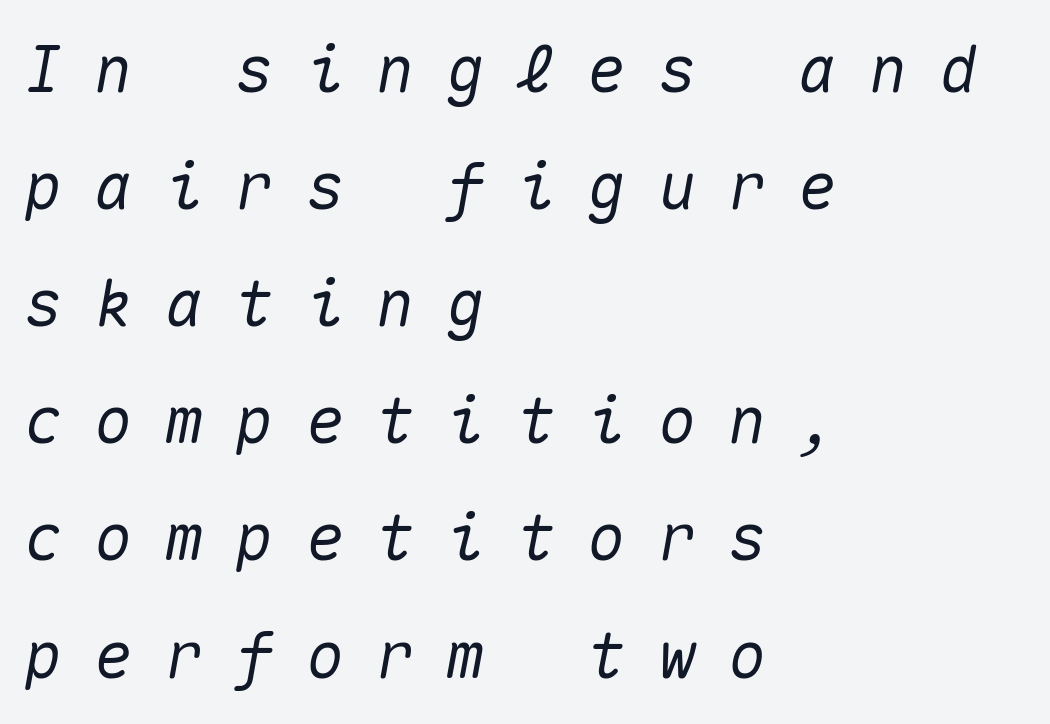
{"italic": "yes", "lean": "right", "slant_degrees": 10, "width": "normal", "stroke_contrast": "medium", "x_height": "medium", "monospaced": "yes", "underline": "no", "align": "left", "line_spacing_ratio": 1.83, "letter_spacing": "wide", "letter_spacing_em": 0.5, "glyph_px": 64}
